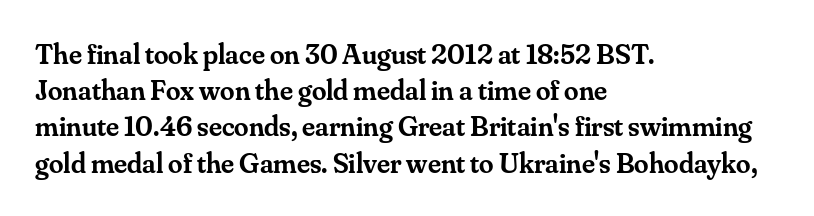
{"serif": "yes", "italic": "no", "bold": "semi", "weight": "semibold", "width": "normal", "stroke_contrast": "medium", "x_height": "small", "monospaced": "no", "underline": "no", "align": "left", "line_spacing": "normal", "line_spacing_ratio": 1.25, "letter_spacing": "normal", "letter_spacing_em": 0.0, "glyph_px": 29}
